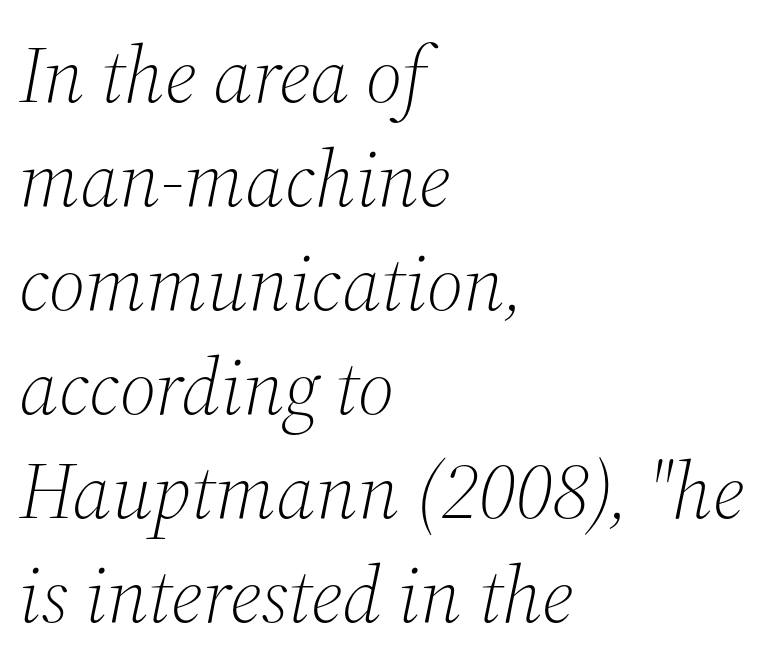
Q: Is the text bold? A: No.
Q: Is the text italic (slanted)? A: Yes, it leans right by about 12 degrees.
Q: Is the typeface a serif or a sans-serif typeface? A: Serif.
Q: Is the text underlined? A: No.
Q: How is the paragraph aligned? A: Left-aligned.
Q: Is the spacing between letters normal or unusually wide? A: Normal.
Q: Is the spacing between lines tight, normal or loose? A: Normal.
Q: Width (condensed, normal, or wide)? A: Normal.
Q: Stroke contrast? A: Medium.
Q: x-height? A: Medium.
Q: Monospaced? A: No.
